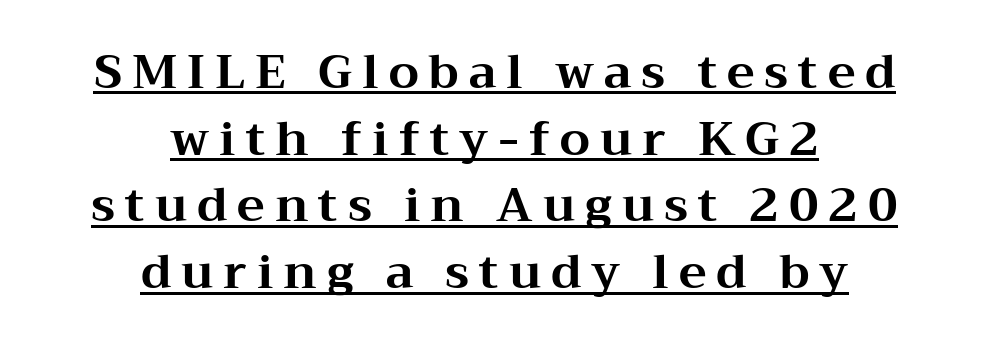
{"serif": "yes", "italic": "no", "bold": "yes", "weight": "bold", "width": "wide", "stroke_contrast": "medium", "x_height": "medium", "monospaced": "no", "underline": "yes", "align": "center", "line_spacing": "normal", "line_spacing_ratio": 1.42, "letter_spacing": "wide", "letter_spacing_em": 0.21, "glyph_px": 47}
